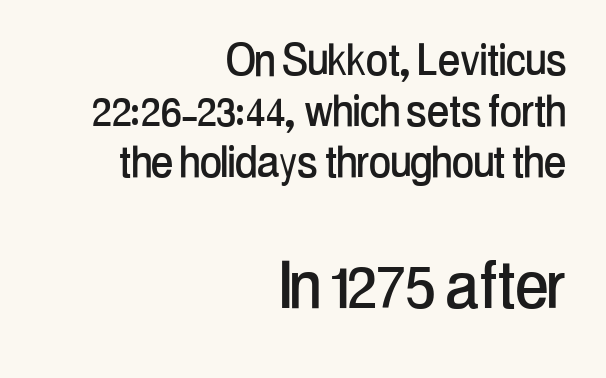
Nope, not italic — everything's standing straight. Nobody touched the tracking dial on this one. Does the copy run flush right? Yes — the right margin is perfectly even. Here the designer chose a conventional face with non-uniform glyph widths.
